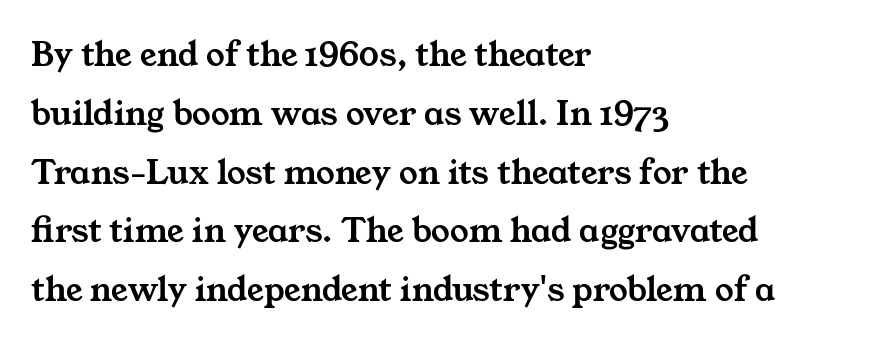
Q: Is the typeface a serif or a sans-serif typeface? A: Serif.
Q: Is the text underlined? A: No.
Q: How is the paragraph aligned? A: Left-aligned.
Q: Is the spacing between letters normal or unusually wide? A: Normal.
Q: Is the spacing between lines tight, normal or loose? A: Normal.
Q: Width (condensed, normal, or wide)? A: Wide.
Q: Stroke contrast? A: Medium.
Q: x-height? A: Medium.
Q: Monospaced? A: No.
